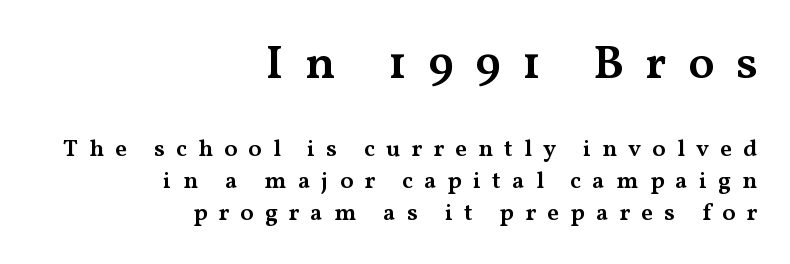
Vertically, the passage feels balanced, rows spaced as you'd expect. Is there any slant? The stems are plumb. Typographically, this falls in the serif category. Here the designer chose a conventional face with non-uniform glyph widths. Stroke thickness is moderately raised; the sample reads as semibold.
